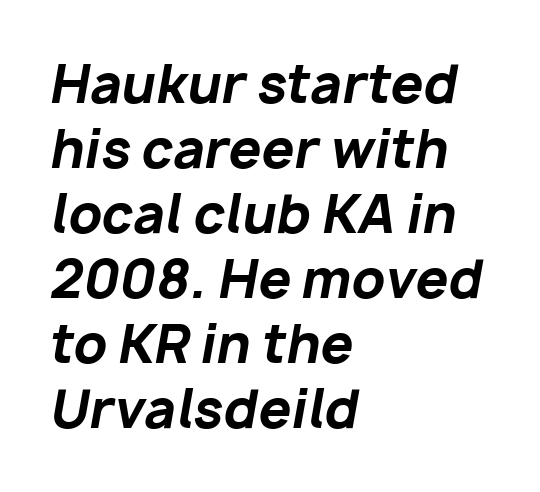
This rendering features lettering with no underline. The tracking reads as untouched default to a designer's eye. The passage shown is emphatically bold. The axis of the letterforms is tilted away from vertical. The letters advance in unequal steps, a hallmark of proportional type.
